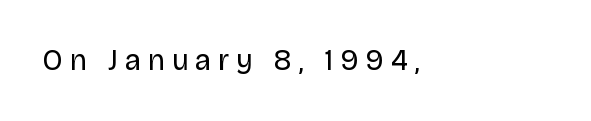
Q: Is the text bold? A: No.
Q: Is the text italic (slanted)? A: No, it is upright.
Q: Is the typeface a serif or a sans-serif typeface? A: Sans-serif.
Q: Is the text underlined? A: No.
Q: How is the paragraph aligned? A: Left-aligned.
Q: Is the spacing between letters normal or unusually wide? A: Unusually wide.
Q: Width (condensed, normal, or wide)? A: Normal.
Q: Stroke contrast? A: Low.
Q: x-height? A: Large.
Q: Monospaced? A: No.
